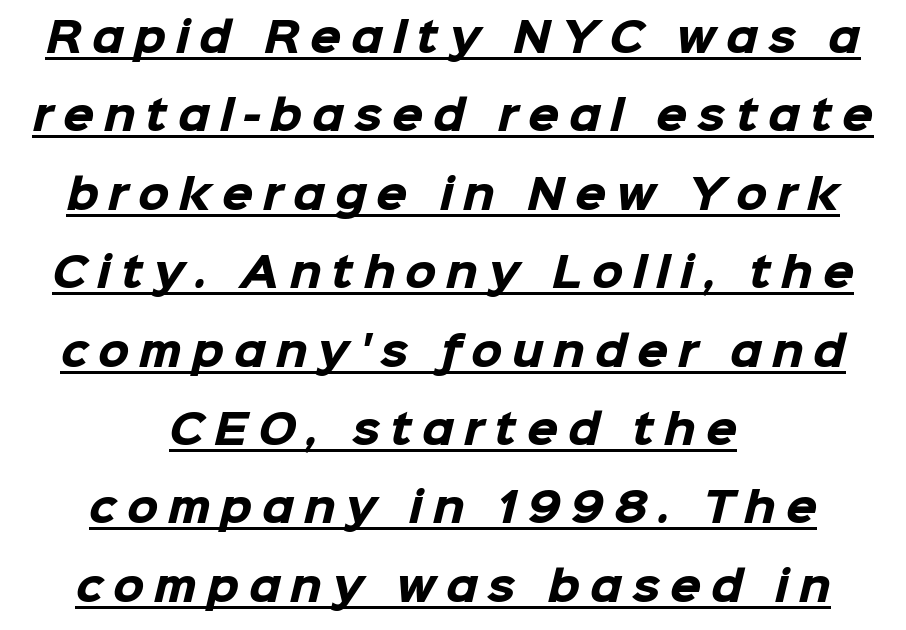
The image shows 40 px heavy sans-serif type; set centered, loose line spacing (1.96x), unusually wide letter spacing (+0.25 em), underlined; low stroke contrast and a medium x-height.
